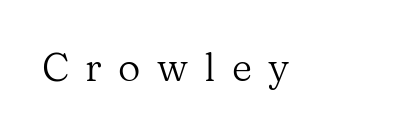
The font sits on the lighter half of the weight spectrum, regular included. Varying glyph widths throughout — classic text-font behaviour. You could only call the tracking loose — the letters float apart. The passage shown is typeset with a serif family. Underline: absent.
